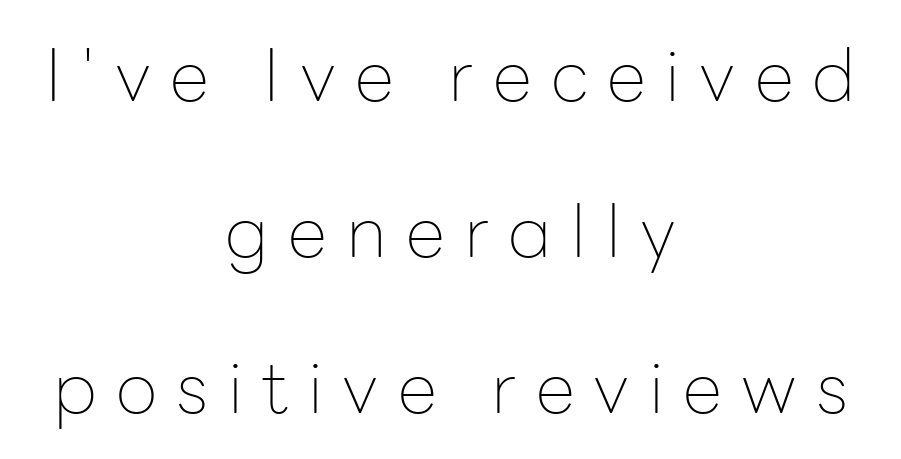
How would I describe the line gaps? Wide and relaxed. Unlike italic type, these characters show no tilt at all. Spacing verdict: proportional, widths tailored to each character. Only glyphs here, with clear space below each row. Notice how the passage keeps no hard edge, just a central spine.
